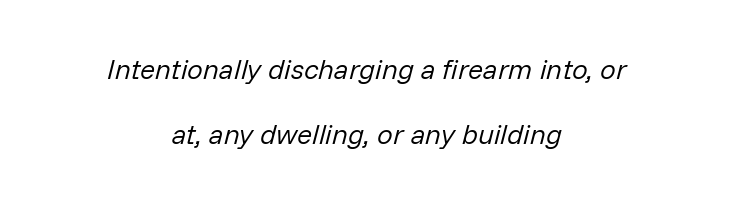
The image shows 28 px regular-weight type, italic (leaning right); set centered, loose line spacing (2.33x), normal letter spacing, not underlined; low stroke contrast and a medium x-height.
